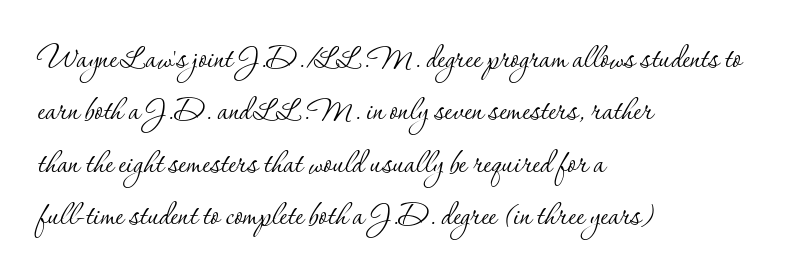
The image shows 39 px thin serif type; set left-aligned, normal line spacing (1.34x), normal letter spacing, not underlined; low stroke contrast and a small x-height.
